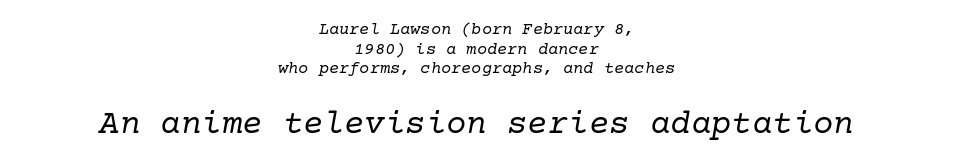
Nothing unusual about the tracking: characters are spaced as the font intends. The font is comparable to plain body text, perhaps lighter. The rendering applies a slant to the glyphs. Reading down the column, the eye jumps only a short way to each next line.
